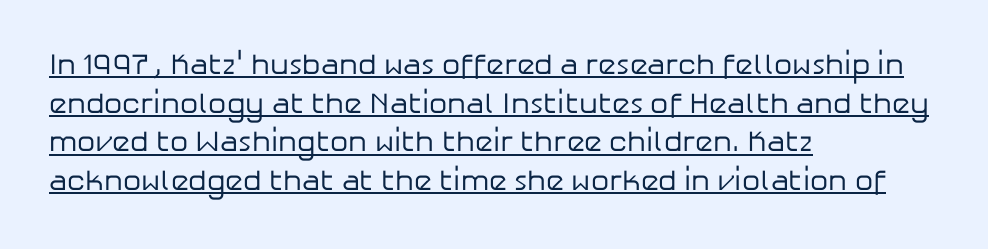
Q: Is the text bold? A: No.
Q: Is the text italic (slanted)? A: No, it is upright.
Q: Is the typeface a serif or a sans-serif typeface? A: Sans-serif.
Q: Is the text underlined? A: Yes.
Q: How is the paragraph aligned? A: Left-aligned.
Q: Is the spacing between letters normal or unusually wide? A: Normal.
Q: Is the spacing between lines tight, normal or loose? A: Normal.
Q: Width (condensed, normal, or wide)? A: Normal.
Q: Stroke contrast? A: Low.
Q: x-height? A: Medium.
Q: Monospaced? A: No.
